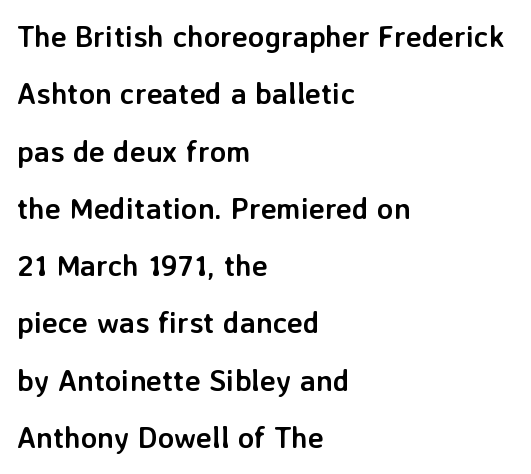
Q: Is the text bold? A: Yes.
Q: Is the text italic (slanted)? A: No, it is upright.
Q: Is the typeface a serif or a sans-serif typeface? A: Sans-serif.
Q: Is the text underlined? A: No.
Q: How is the paragraph aligned? A: Left-aligned.
Q: Is the spacing between letters normal or unusually wide? A: Normal.
Q: Is the spacing between lines tight, normal or loose? A: Loose.
Q: Width (condensed, normal, or wide)? A: Normal.
Q: Stroke contrast? A: Low.
Q: x-height? A: Medium.
Q: Monospaced? A: No.
